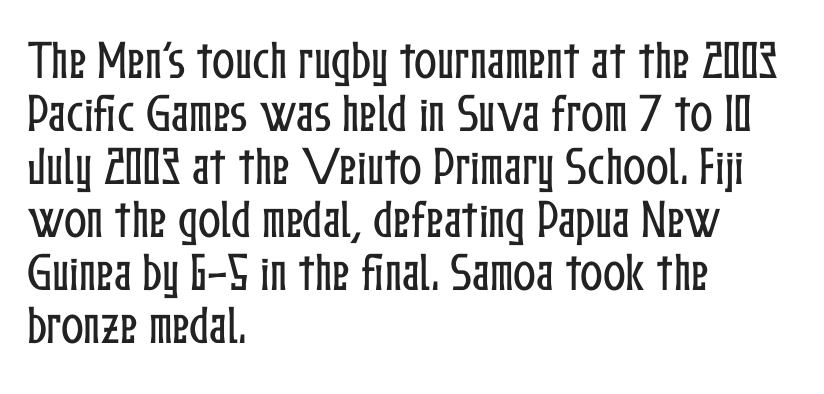
The baseline area is clear. Words appear dense and cohesive because spacing is normal. Style check: upright. Teacher's note: observe the even left margin — that is flush-left alignment. Character widths vary here, with narrow letters taking less room than wide ones. Honestly, the row spacing looks completely unremarkable.
